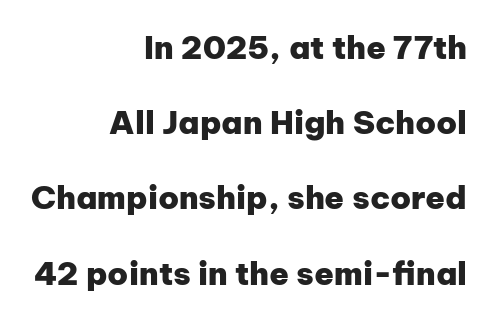
{"serif": "no", "italic": "no", "bold": "yes", "weight": "heavy", "width": "normal", "stroke_contrast": "low", "x_height": "medium", "monospaced": "no", "underline": "no", "align": "right", "line_spacing": "loose", "line_spacing_ratio": 2.35, "letter_spacing": "normal", "letter_spacing_em": 0.0, "glyph_px": 32}
